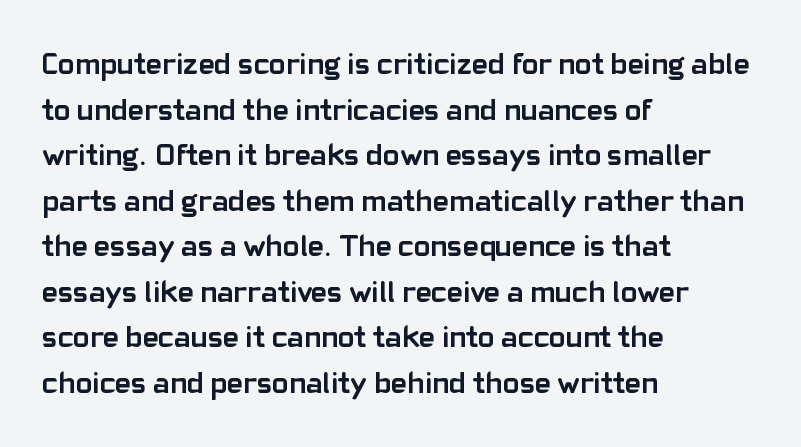
{"serif": "no", "italic": "no", "bold": "yes", "weight": "semibold", "width": "normal", "stroke_contrast": "low", "x_height": "medium", "monospaced": "no", "underline": "no", "align": "left", "line_spacing": "normal", "line_spacing_ratio": 1.47, "letter_spacing": "normal", "letter_spacing_em": 0.0, "glyph_px": 31}
